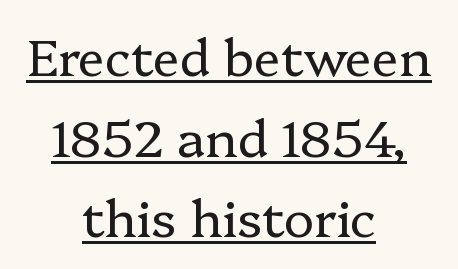
The image shows 51 px regular-weight serif type, upright; set centered, normal line spacing (1.58x), normal letter spacing, underlined; low stroke contrast and a medium x-height.
